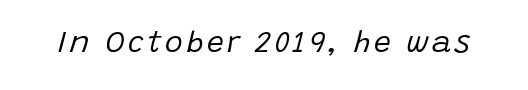
The image shows 30 px regular-weight type, italic (leaning right); set not underlined; low stroke contrast and a large x-height.
